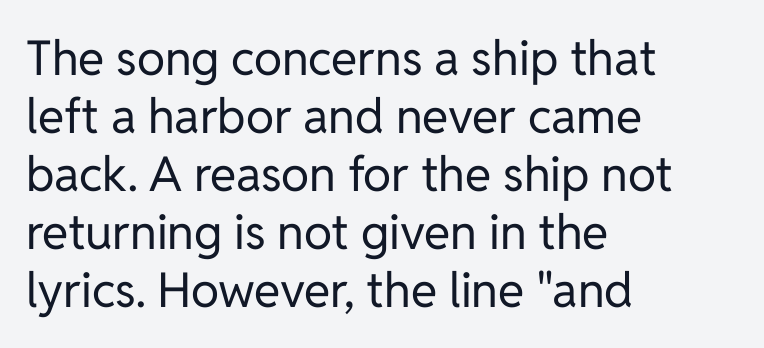
Q: Is the text bold? A: No.
Q: Is the text italic (slanted)? A: No, it is upright.
Q: Is the typeface a serif or a sans-serif typeface? A: Sans-serif.
Q: Is the text underlined? A: No.
Q: How is the paragraph aligned? A: Left-aligned.
Q: Is the spacing between letters normal or unusually wide? A: Normal.
Q: Width (condensed, normal, or wide)? A: Normal.
Q: Stroke contrast? A: Low.
Q: x-height? A: Medium.
Q: Monospaced? A: No.
